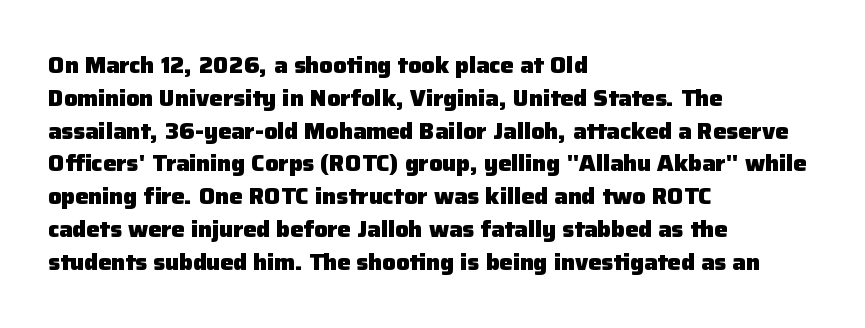
{"italic": "no", "bold": "yes", "underline": "no", "align": "left", "line_spacing": "normal", "line_spacing_ratio": 1.49, "letter_spacing": "normal", "letter_spacing_em": 0.0, "glyph_px": 22}
